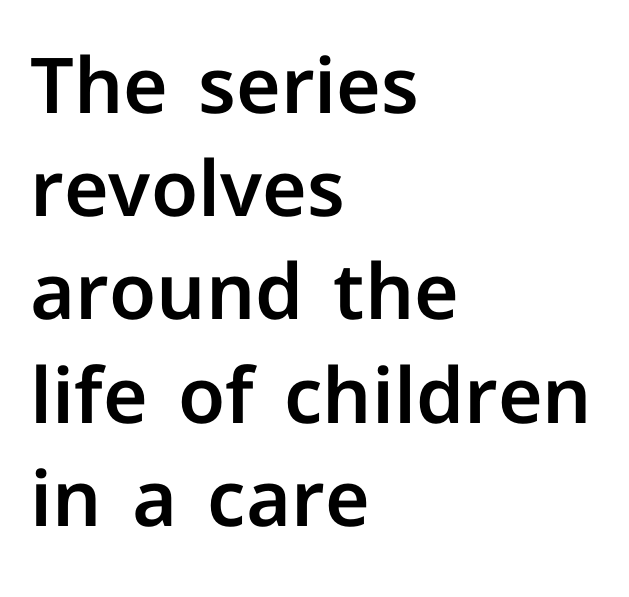
The image shows 77 px sans-serif type, upright; set left-aligned, normal line spacing (1.34x), normal letter spacing, not underlined; low stroke contrast and a medium x-height.
